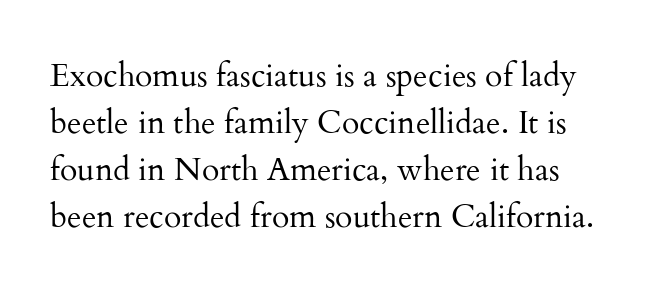
The image shows 32 px regular-weight serif type, upright; set left-aligned, normal line spacing (1.47x), normal letter spacing, not underlined; medium stroke contrast and a small x-height.
